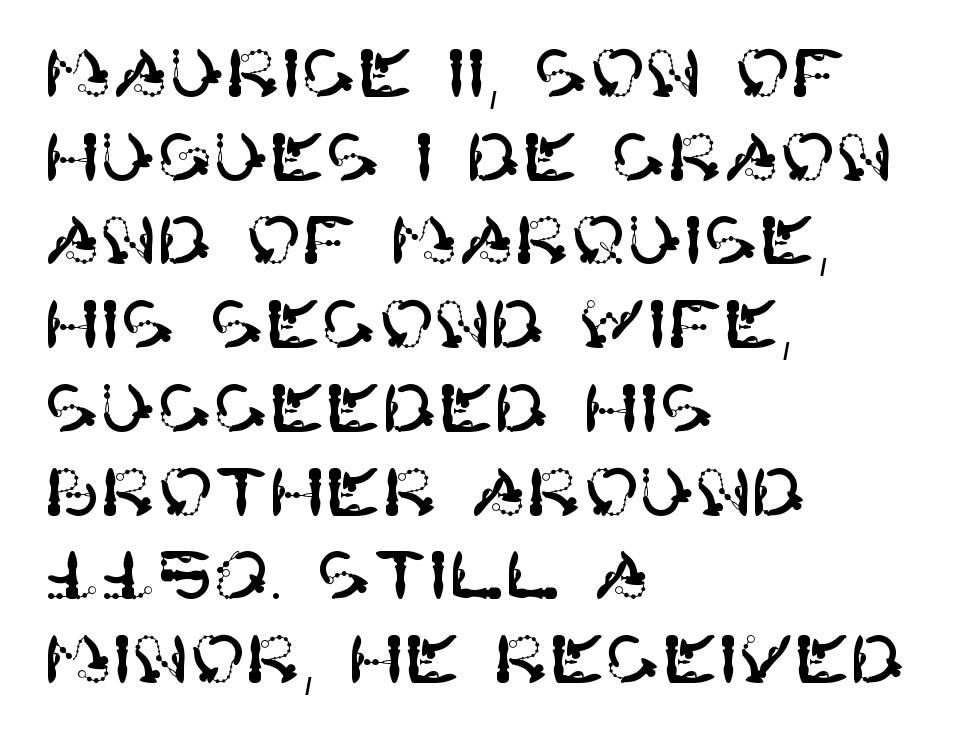
Q: Is the text italic (slanted)? A: No, it is upright.
Q: Is the typeface a serif or a sans-serif typeface? A: Sans-serif.
Q: Is the text underlined? A: No.
Q: How is the paragraph aligned? A: Left-aligned.
Q: Is the spacing between letters normal or unusually wide? A: Normal.
Q: Is the spacing between lines tight, normal or loose? A: Normal.
Q: Width (condensed, normal, or wide)? A: Normal.
Q: Stroke contrast? A: High.
Q: x-height? A: Large.
